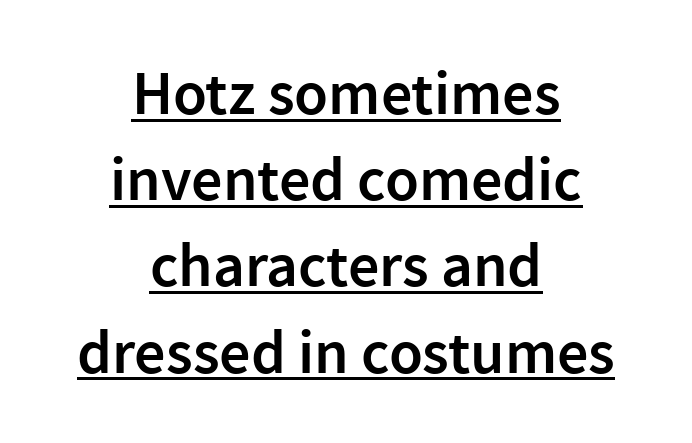
The image shows 62 px semibold sans-serif type, upright; set centered, normal line spacing (1.39x), normal letter spacing, underlined; a medium x-height.
